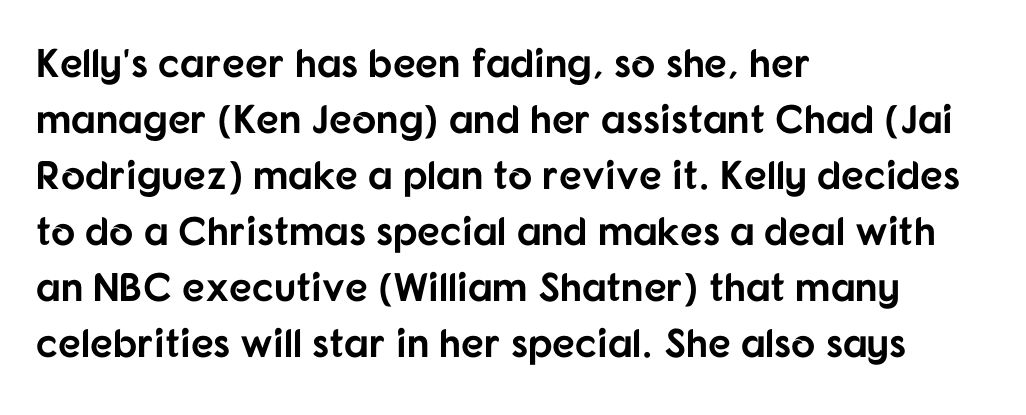
Q: Is the text bold? A: Yes.
Q: Is the text italic (slanted)? A: No, it is upright.
Q: Is the typeface a serif or a sans-serif typeface? A: Sans-serif.
Q: Is the text underlined? A: No.
Q: How is the paragraph aligned? A: Left-aligned.
Q: Is the spacing between letters normal or unusually wide? A: Normal.
Q: Is the spacing between lines tight, normal or loose? A: Normal.
Q: Width (condensed, normal, or wide)? A: Normal.
Q: Stroke contrast? A: Low.
Q: x-height? A: Medium.
Q: Monospaced? A: No.
